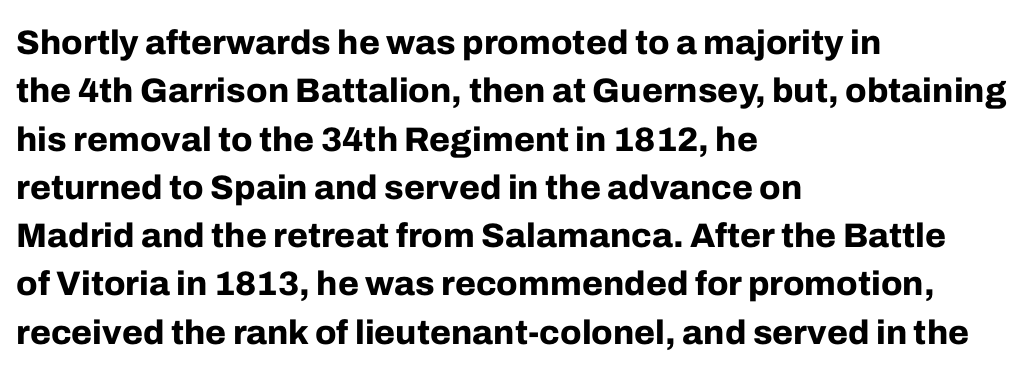
Q: Is the text bold? A: Yes.
Q: Is the text italic (slanted)? A: No, it is upright.
Q: Is the typeface a serif or a sans-serif typeface? A: Sans-serif.
Q: Is the text underlined? A: No.
Q: How is the paragraph aligned? A: Left-aligned.
Q: Is the spacing between letters normal or unusually wide? A: Normal.
Q: Is the spacing between lines tight, normal or loose? A: Normal.
Q: Width (condensed, normal, or wide)? A: Normal.
Q: Stroke contrast? A: Low.
Q: x-height? A: Medium.
Q: Monospaced? A: No.
